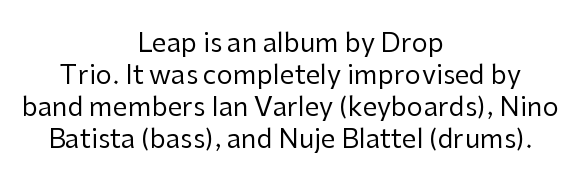
Q: Is the text bold? A: No.
Q: Is the text italic (slanted)? A: No, it is upright.
Q: Is the text underlined? A: No.
Q: How is the paragraph aligned? A: Centered.
Q: Is the spacing between letters normal or unusually wide? A: Normal.
